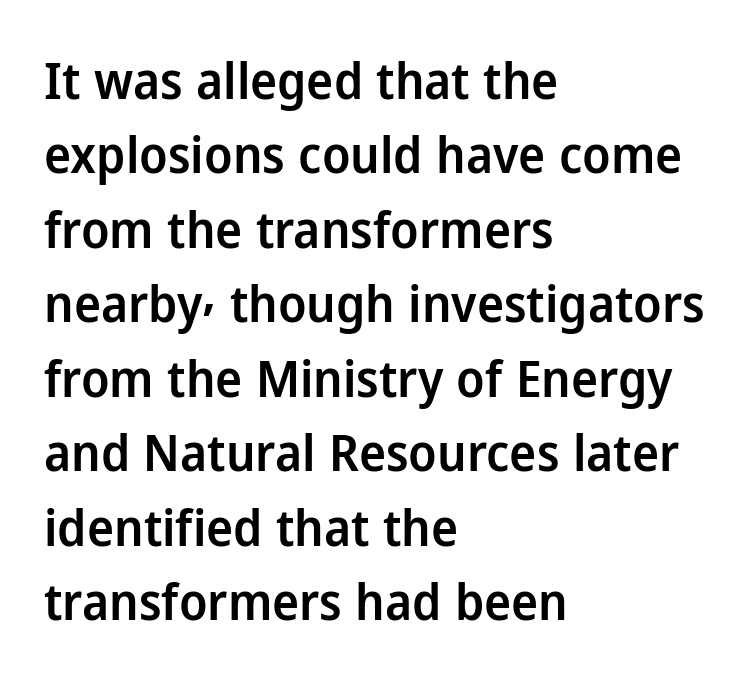
Q: Is the text bold? A: Semi-bold.
Q: Is the text italic (slanted)? A: No, it is upright.
Q: Is the typeface a serif or a sans-serif typeface? A: Sans-serif.
Q: Is the text underlined? A: No.
Q: How is the paragraph aligned? A: Left-aligned.
Q: Is the spacing between letters normal or unusually wide? A: Normal.
Q: Is the spacing between lines tight, normal or loose? A: Normal.
Q: Width (condensed, normal, or wide)? A: Normal.
Q: Stroke contrast? A: Low.
Q: x-height? A: Medium.
Q: Monospaced? A: No.
